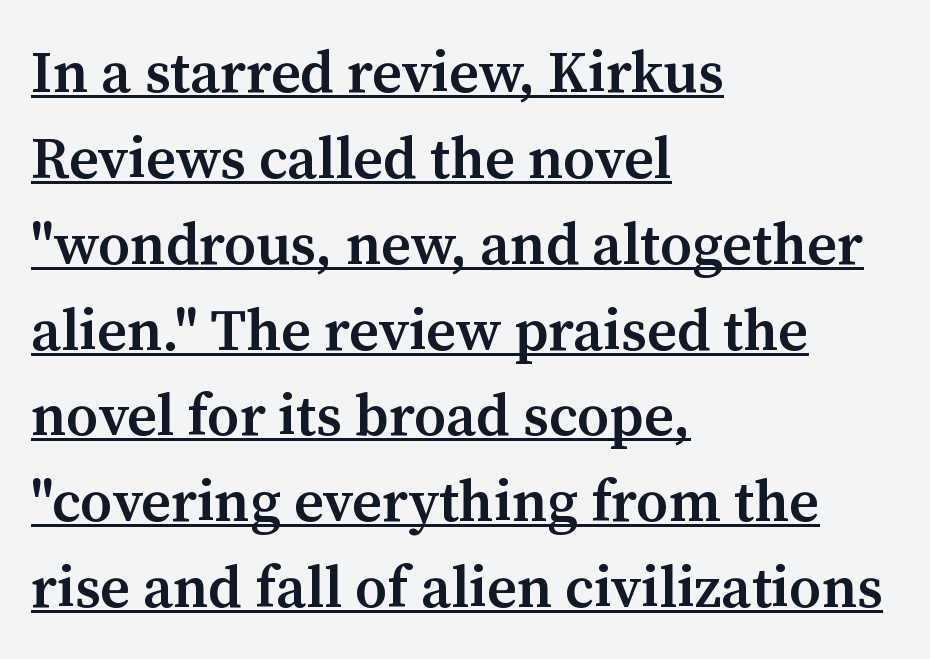
These characters rest on top of a visible drawn line. You could not count columns in this text — the font is proportionally spaced. Summary of vertical rhythm: regular, with standard interline spacing. Nobody touched the tracking dial on this one. This rendering employs a face with finishing strokes, i.e., a serif.
